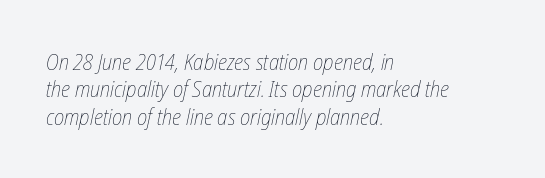
The image shows 22 px text type, italic (leaning right); set left-aligned, normal line spacing (1.25x), normal letter spacing, not underlined.
